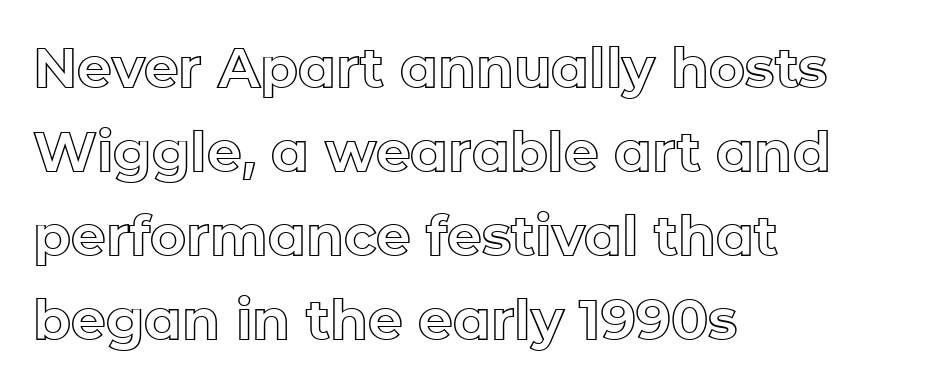
The image shows 55 px text type, upright; set left-aligned, normal line spacing (1.53x), normal letter spacing, not underlined; a medium x-height.
